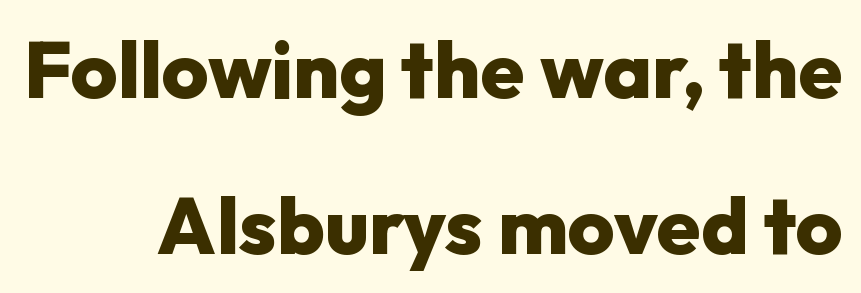
Caption: bold face, heavy strokes. Horizontal bands of white between lines are thick stripes. Line endings align vertically; line beginnings do not. Default kerning and tracking; the words read as compact shapes.
